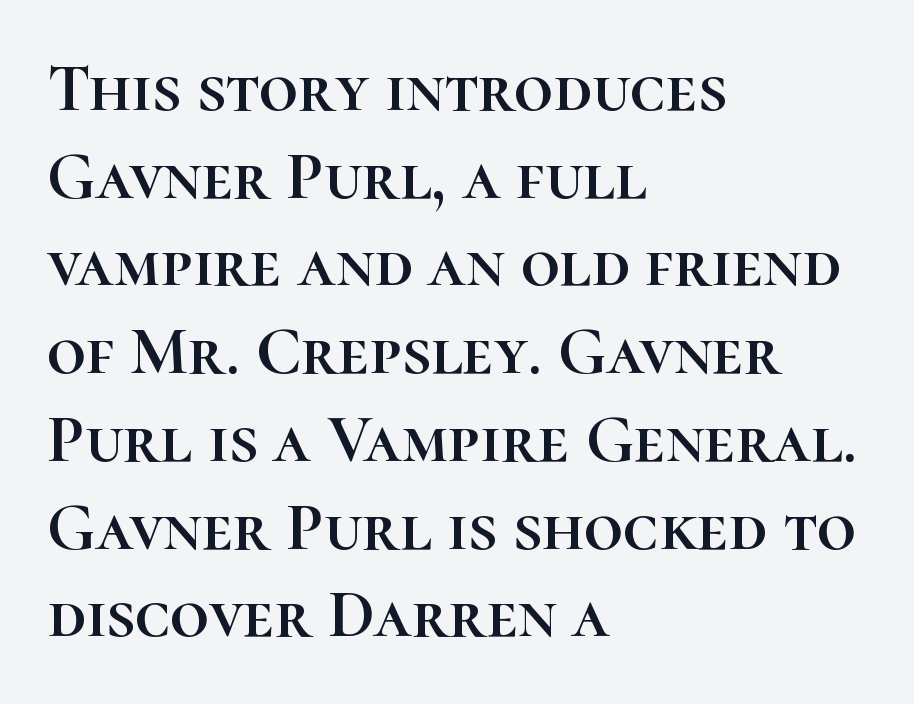
Q: Is the text italic (slanted)? A: No, it is upright.
Q: Is the text underlined? A: No.
Q: How is the paragraph aligned? A: Left-aligned.
Q: Is the spacing between letters normal or unusually wide? A: Normal.
Q: Is the spacing between lines tight, normal or loose? A: Normal.
Q: Width (condensed, normal, or wide)? A: Normal.
Q: Stroke contrast? A: High.
Q: x-height? A: Medium.
Q: Monospaced? A: No.
